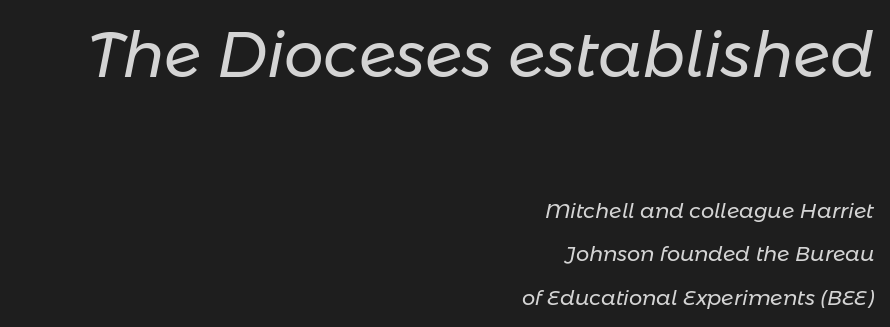
The image shows 63 px regular-weight type, italic (leaning right); set right-aligned, loose line spacing (2.07x), normal letter spacing, not underlined; the first (top) block is 3.0x larger; low stroke contrast and a medium x-height.
